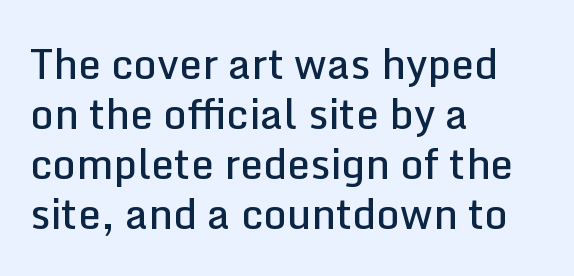
The image shows 41 px semibold sans-serif type, upright; set left-aligned, line spacing 1.22x, normal letter spacing, not underlined; low stroke contrast and a medium x-height.
